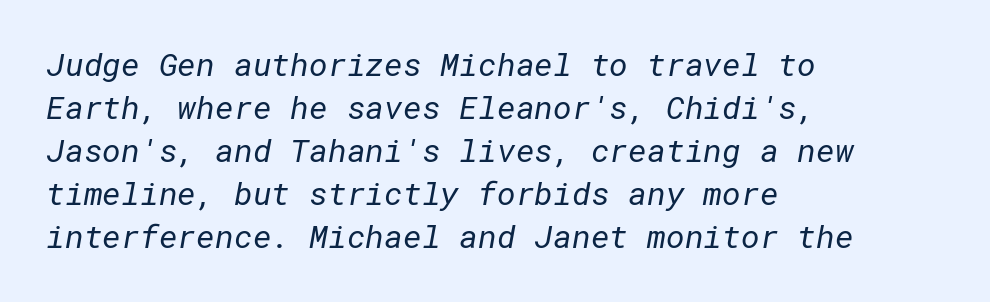
Q: Is the text bold? A: No.
Q: Is the typeface a serif or a sans-serif typeface? A: Sans-serif.
Q: Is the text underlined? A: No.
Q: How is the paragraph aligned? A: Left-aligned.
Q: Is the spacing between letters normal or unusually wide? A: Normal.
Q: Is the spacing between lines tight, normal or loose? A: Normal.
Q: Width (condensed, normal, or wide)? A: Normal.
Q: Stroke contrast? A: Low.
Q: x-height? A: Medium.
